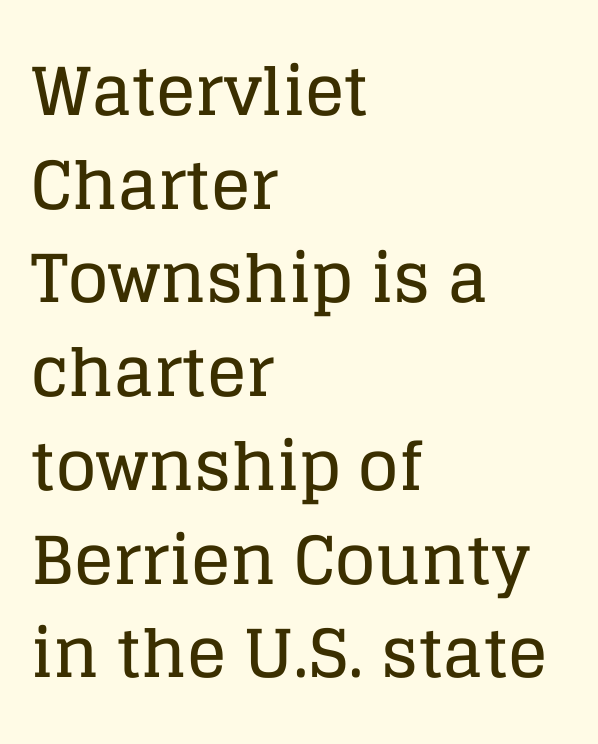
Q: Is the text italic (slanted)? A: No, it is upright.
Q: Is the typeface a serif or a sans-serif typeface? A: Serif.
Q: Is the text underlined? A: No.
Q: How is the paragraph aligned? A: Left-aligned.
Q: Is the spacing between letters normal or unusually wide? A: Normal.
Q: Is the spacing between lines tight, normal or loose? A: Normal.
Q: Width (condensed, normal, or wide)? A: Normal.
Q: Stroke contrast? A: Low.
Q: x-height? A: Large.
Q: Monospaced? A: No.
